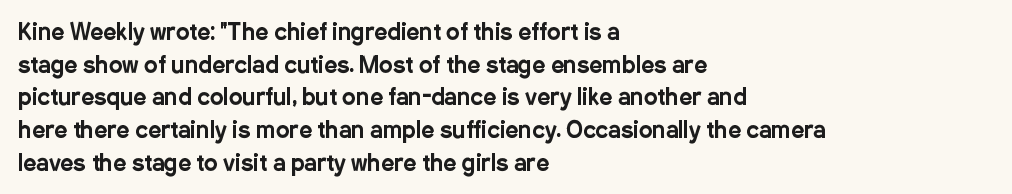
All the whitespace from short lines collects on the right. Standard letterfit; no display-style spreading of the glyphs. The area under the type is left untouched. Characters remain perfectly vertical along every line. If you measured baseline to baseline, you'd find a middling distance.
